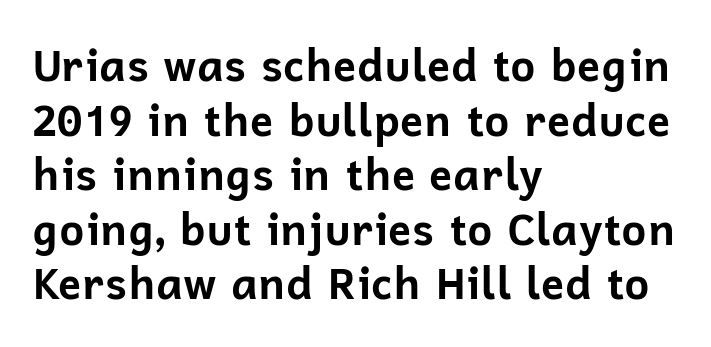
The image shows 43 px bold sans-serif type, upright; set left-aligned, normal line spacing (1.27x), normal letter spacing, not underlined; low stroke contrast and a medium x-height.
